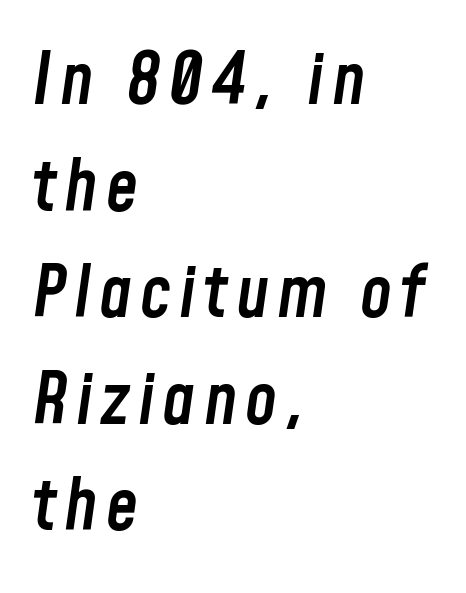
{"italic": "yes", "lean": "right", "slant_degrees": 8, "bold": "semi", "weight": "semibold", "width": "condensed", "stroke_contrast": "low", "x_height": "medium", "monospaced": "no", "underline": "no", "align": "left", "line_spacing": "normal", "line_spacing_ratio": 1.48, "glyph_px": 72}
